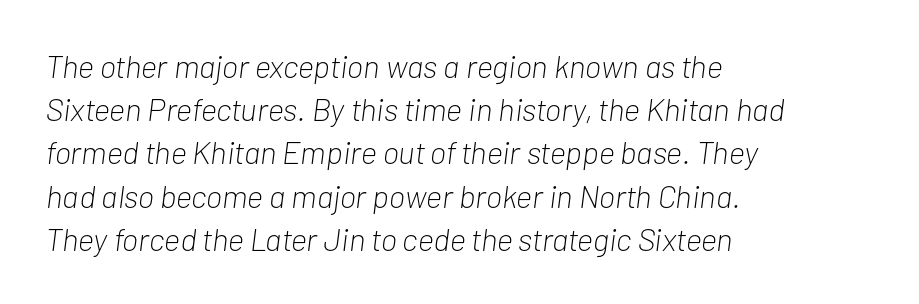
Note the varied advance widths — an 'i' is clearly narrower than an 'm'. Style check: oblique. Plain, unruled lines of type. The text block is weighted toward the left margin, trailing off unevenly rightward. The strokes carry an ordinary text weight at most. The passage shown stacks its lines at a standard gap.
